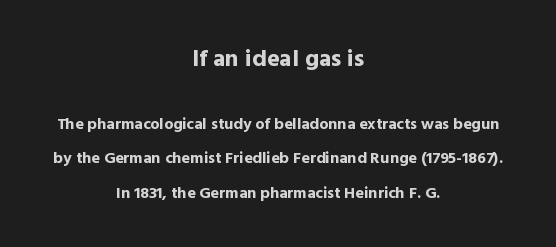
Q: Is the text bold? A: Yes.
Q: Is the text italic (slanted)? A: No, it is upright.
Q: Is the text underlined? A: No.
Q: How is the paragraph aligned? A: Centered.
Q: Is the spacing between letters normal or unusually wide? A: Normal.
Q: Is the spacing between lines tight, normal or loose? A: Loose.
Q: Which block of text is set in a larger size, the first (top) or the second (bottom)? A: The first (top) one.
